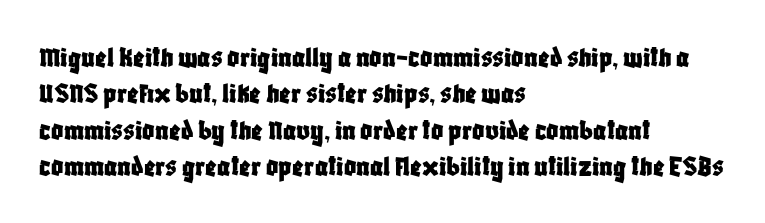
The rag falls on the right side of this text block. Proportional: the letters do not fall into vertical columns. You can tell it's not italic because the verticals are truly vertical. A clean baseline with only descenders dipping below it. Font category for this specimen: sans-serif. The tracking reads as untouched default to a designer's eye.
